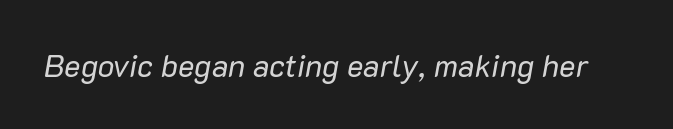
{"italic": "yes", "lean": "right", "slant_degrees": 10, "bold": "no", "weight": "regular", "width": "normal", "stroke_contrast": "low", "x_height": "medium", "monospaced": "no", "underline": "no", "letter_spacing": "normal", "letter_spacing_em": 0.0, "glyph_px": 31}
